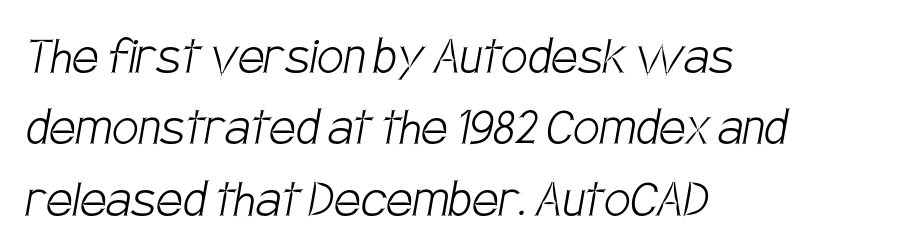
Compared with a centered layout, this one pins lines to the left instead. The passage shown is typeset with a sans-serif family. The gaps between neighbouring characters are ordinary and unremarkable. Varying glyph widths throughout — classic text-font behaviour.
